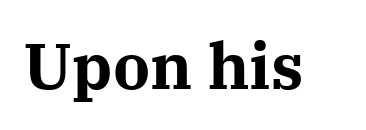
Each letter keeps its own natural width here, so spacing adapts to shape. Check under the words: just untouched page. Examine the stroke ends and you'll spot serifs. Is the type bold? Yes — the strokes are clearly thick and heavy. You can tell it's not italic because the verticals are truly vertical. Compared with typical body copy, the letter spacing here is the same.
